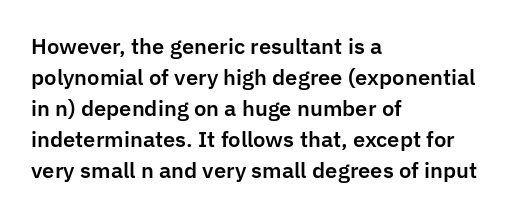
The image shows 21 px text type, upright; set left-aligned, normal line spacing (1.48x), normal letter spacing, not underlined.
